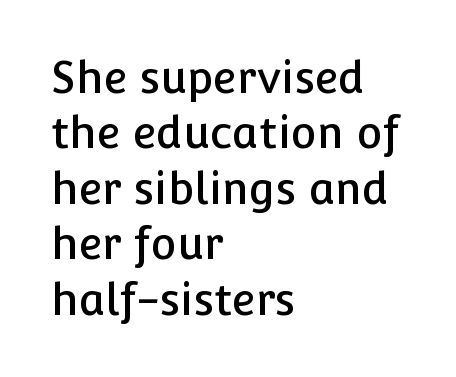
If you drew a line through each stem, it would be perfectly vertical. You can tell from the bare stems that sans-serif type was used. The rendering uses natural spacing where letterforms have individual widths. Caption: standard tracking, unaltered. Short and long lines alike share a common starting point at left. Quick note: underline off.
